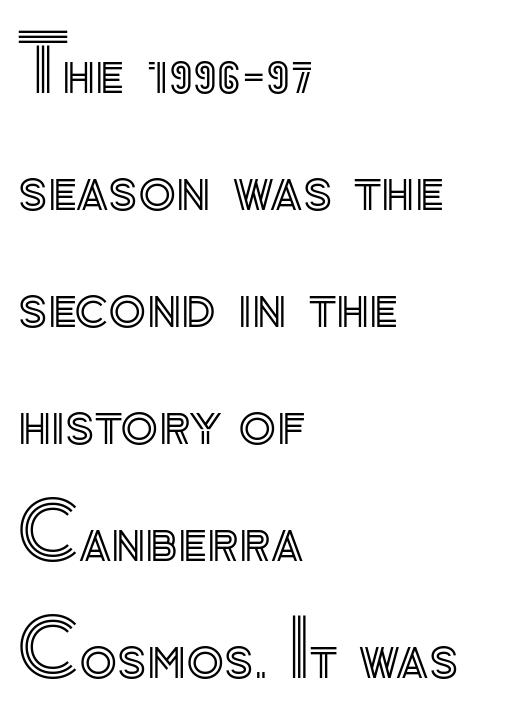
Q: Is the text italic (slanted)? A: No, it is upright.
Q: Is the text underlined? A: No.
Q: How is the paragraph aligned? A: Left-aligned.
Q: Is the spacing between letters normal or unusually wide? A: Normal.
Q: Is the spacing between lines tight, normal or loose? A: Normal.
Q: Width (condensed, normal, or wide)? A: Normal.
Q: x-height? A: Small.
Q: Monospaced? A: No.
